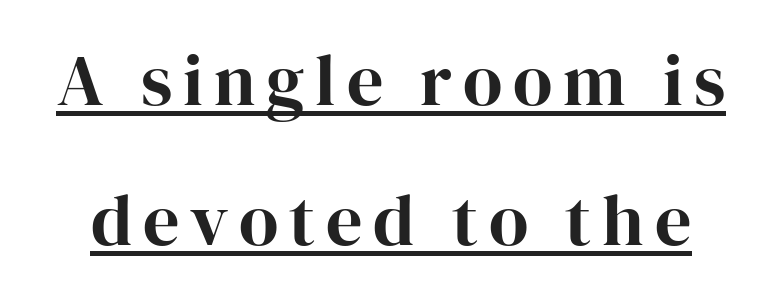
The image shows 72 px serif type, upright; set loose line spacing (1.95x), underlined; high stroke contrast and a medium x-height.
